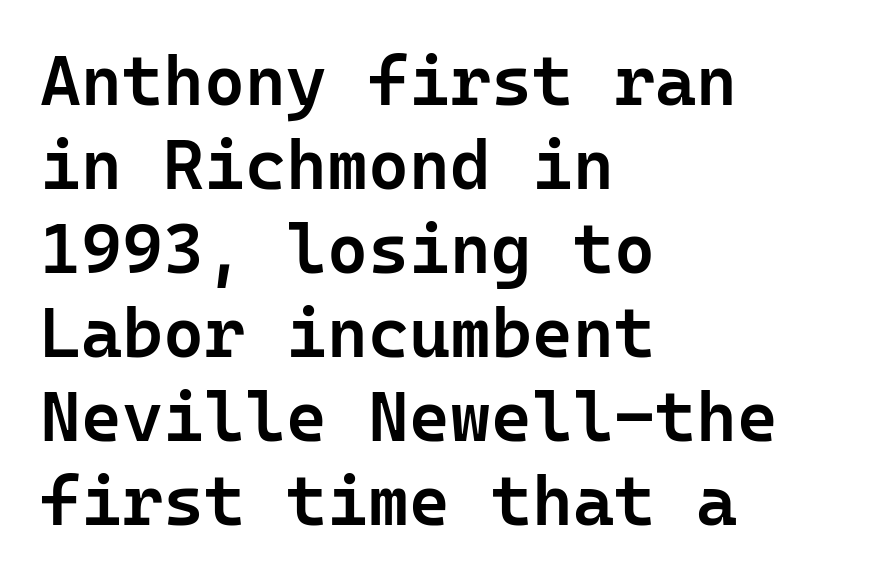
Short note: letters normally spaced. Think of a typewriter: that constant character pitch is what you see here. All the whitespace from short lines collects on the right. Does the lettering tilt? It doesn't — this is upright. Just letters on the line, the space beneath them empty. You can tell from the bare stems that sans-serif type was used.
